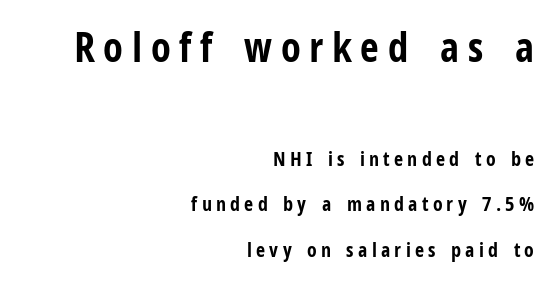
{"serif": "no", "italic": "no", "bold": "yes", "weight": "bold", "width": "condensed", "stroke_contrast": "low", "x_height": "medium", "monospaced": "no", "underline": "no", "align": "right", "line_spacing": "loose", "line_spacing_ratio": 2.27, "letter_spacing": "wide", "letter_spacing_em": 0.21, "larger_block": "first", "size_ratio": 2.05, "glyph_px": 41}
